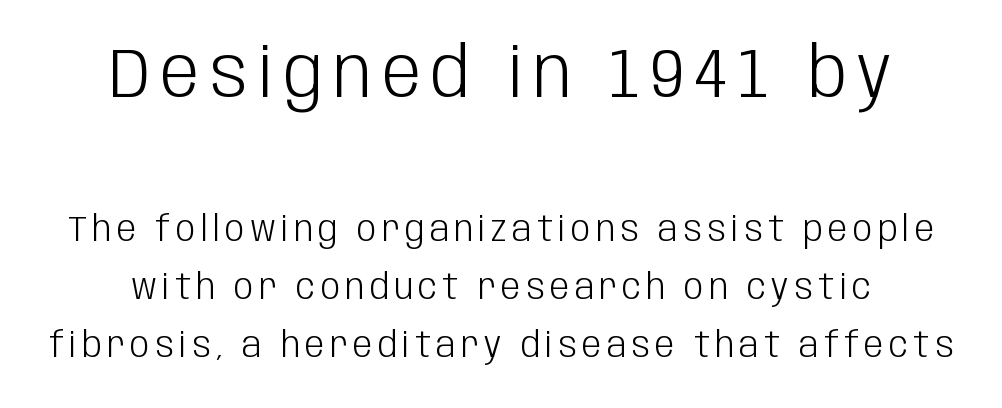
The image shows 70 px light, condensed sans-serif type, upright; set centered, normal line spacing (1.66x), not underlined; the first (top) block is 2.0x larger; low stroke contrast and a large x-height.
